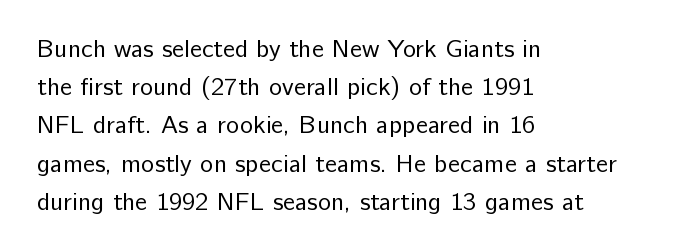
The image shows 25 px text type, upright; set left-aligned, normal line spacing (1.53x), normal letter spacing, not underlined.
